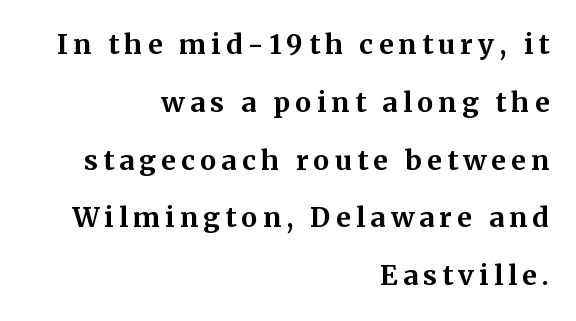
Q: Is the text bold? A: Yes.
Q: Is the text italic (slanted)? A: No, it is upright.
Q: Is the text underlined? A: No.
Q: How is the paragraph aligned? A: Right-aligned.
Q: Is the spacing between letters normal or unusually wide? A: Unusually wide.
Q: Is the spacing between lines tight, normal or loose? A: Loose.
